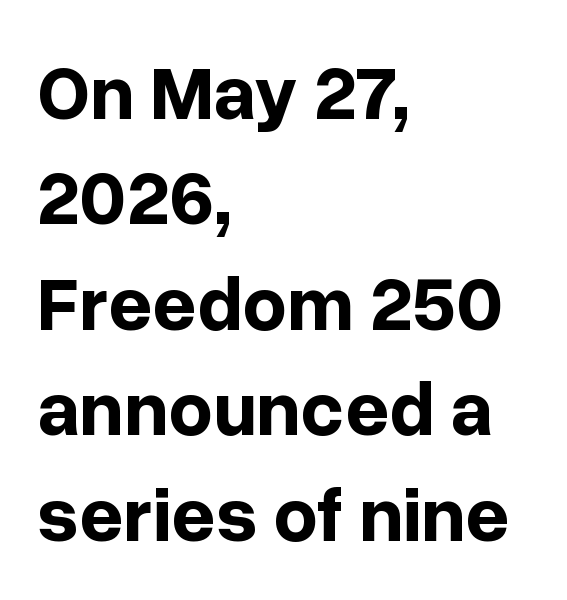
Q: Is the text bold? A: Yes.
Q: Is the text italic (slanted)? A: No, it is upright.
Q: Is the typeface a serif or a sans-serif typeface? A: Sans-serif.
Q: Is the text underlined? A: No.
Q: How is the paragraph aligned? A: Left-aligned.
Q: Is the spacing between letters normal or unusually wide? A: Normal.
Q: Is the spacing between lines tight, normal or loose? A: Normal.
Q: Width (condensed, normal, or wide)? A: Normal.
Q: Stroke contrast? A: Low.
Q: x-height? A: Medium.
Q: Monospaced? A: No.
